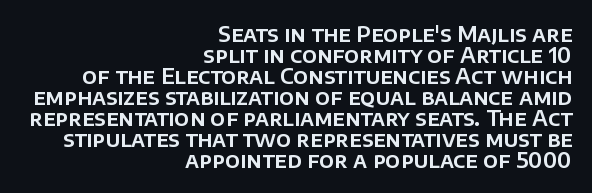
{"italic": "no", "underline": "no", "align": "right", "line_spacing": "tight", "line_spacing_ratio": 1.0, "letter_spacing": "normal", "letter_spacing_em": 0.0, "glyph_px": 21}
